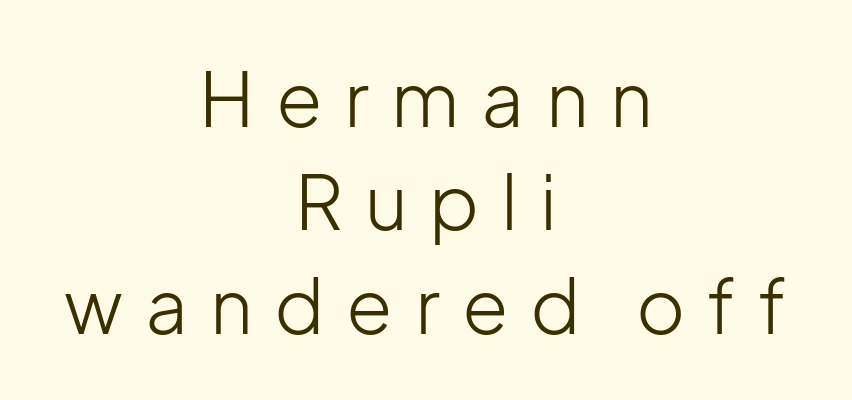
Q: Is the text bold? A: No.
Q: Is the text italic (slanted)? A: No, it is upright.
Q: Is the typeface a serif or a sans-serif typeface? A: Sans-serif.
Q: Is the text underlined? A: No.
Q: How is the paragraph aligned? A: Centered.
Q: Is the spacing between letters normal or unusually wide? A: Unusually wide.
Q: Is the spacing between lines tight, normal or loose? A: Normal.
Q: Width (condensed, normal, or wide)? A: Normal.
Q: Stroke contrast? A: Low.
Q: x-height? A: Medium.
Q: Monospaced? A: No.
